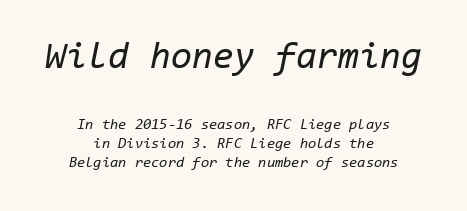
The image shows 38 px regular-weight type, italic (leaning right), monospaced; set centered, normal line spacing (1.26x), normal letter spacing, not underlined; the first (top) block is 2.53x larger; low stroke contrast and a medium x-height.
